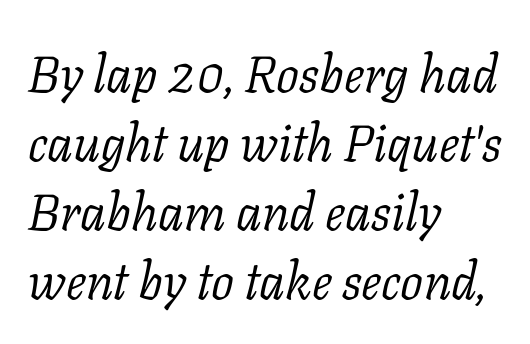
{"serif": "yes", "italic": "yes", "lean": "right", "slant_degrees": 11, "bold": "no", "weight": "light", "width": "normal", "stroke_contrast": "low", "x_height": "medium", "monospaced": "no", "underline": "no", "align": "left", "line_spacing": "normal", "line_spacing_ratio": 1.35, "letter_spacing": "normal", "letter_spacing_em": 0.0, "glyph_px": 51}
